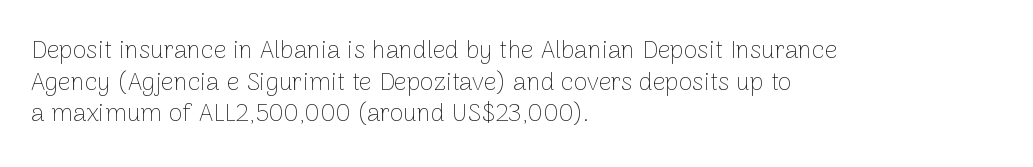
The characters are drawn with everyday or finer stroke widths. The string is rendered with underlining switched off. Leading matches the norm, producing a regular column. This sample uses plain, unmodified letter spacing.
